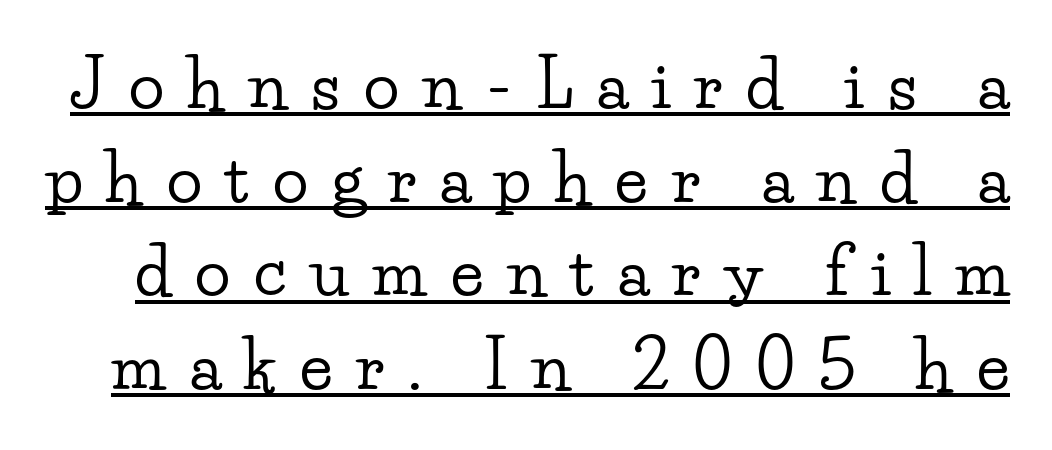
Students, observe the line beneath the letters — that is underlining. These lines were composed using upright roman letters. The face used here is rendered with a markedly widened letterfit. The letters advance in unequal steps, a hallmark of proportional type. Regarding serifs, this sample has them. Rows of type keep a routine distance in the vertical direction.
